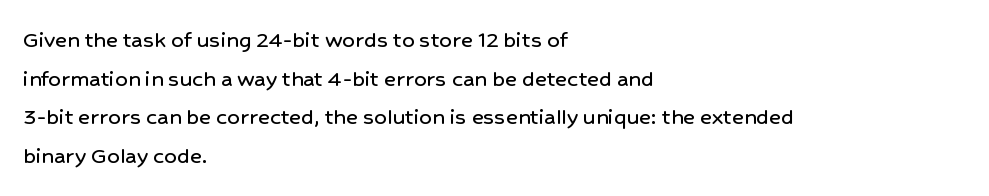
Inter-character spacing is left at the font's built-in metrics. Quick note: underline off. Horizontal alignment here is leftward, the default for most running prose. Posture: vertical. Line spacing here is normal.
